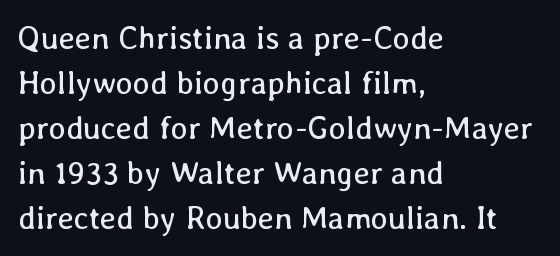
{"italic": "no", "bold": "no", "weight": "regular", "width": "normal", "stroke_contrast": "low", "x_height": "medium", "monospaced": "no", "underline": "no", "align": "left", "line_spacing": "normal", "line_spacing_ratio": 1.41, "letter_spacing": "normal", "letter_spacing_em": 0.0, "glyph_px": 32}
